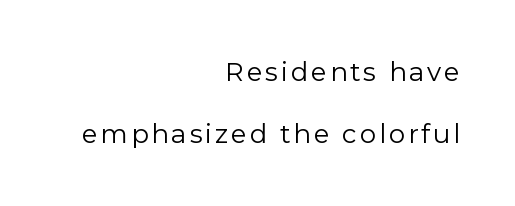
Q: Is the text bold? A: No.
Q: Is the text italic (slanted)? A: No, it is upright.
Q: Is the text underlined? A: No.
Q: How is the paragraph aligned? A: Right-aligned.
Q: Is the spacing between lines tight, normal or loose? A: Loose.
